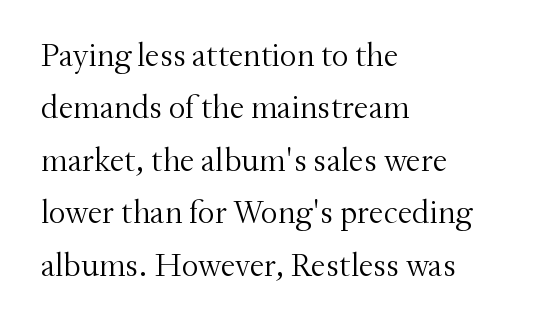
{"serif": "yes", "italic": "no", "bold": "no", "weight": "light", "width": "normal", "stroke_contrast": "medium", "x_height": "small", "monospaced": "no", "underline": "no", "align": "left", "line_spacing": "normal", "line_spacing_ratio": 1.59, "letter_spacing": "normal", "letter_spacing_em": 0.0, "glyph_px": 33}
